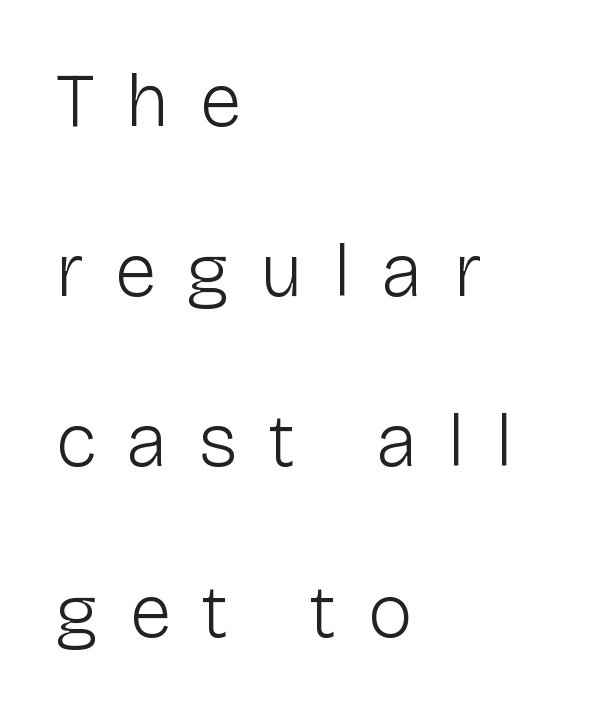
Each row of text sits above clean, open space. Italic: no, the glyphs are upright roman. Varying glyph widths throughout — classic text-font behaviour. Every row of glyphs begins at an identical x-position on the left. The letters carry no serifs — their stems end cleanly without finishing strokes.
